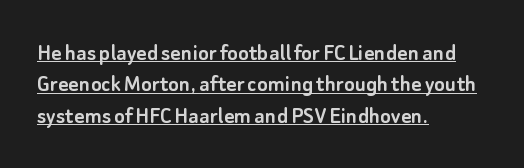
Typeset ragged right — the left edge is the straight one. The block of text has a typical density, with ordinary space between rows. This sample uses plain, unmodified letter spacing. The letters stand upright; this is a roman face. Notice how a bar underscores the lettering throughout.
